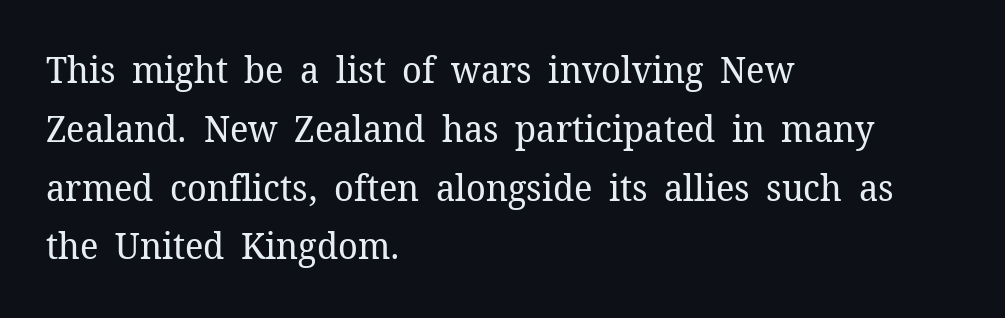
Every row of glyphs begins at an identical x-position on the left. Here the designer chose a conventional face with non-uniform glyph widths. Characters remain perfectly vertical along every line. Look at the bottom of the vertical strokes: they flare into serifs here. Does the leading feel generous? No, just average.
